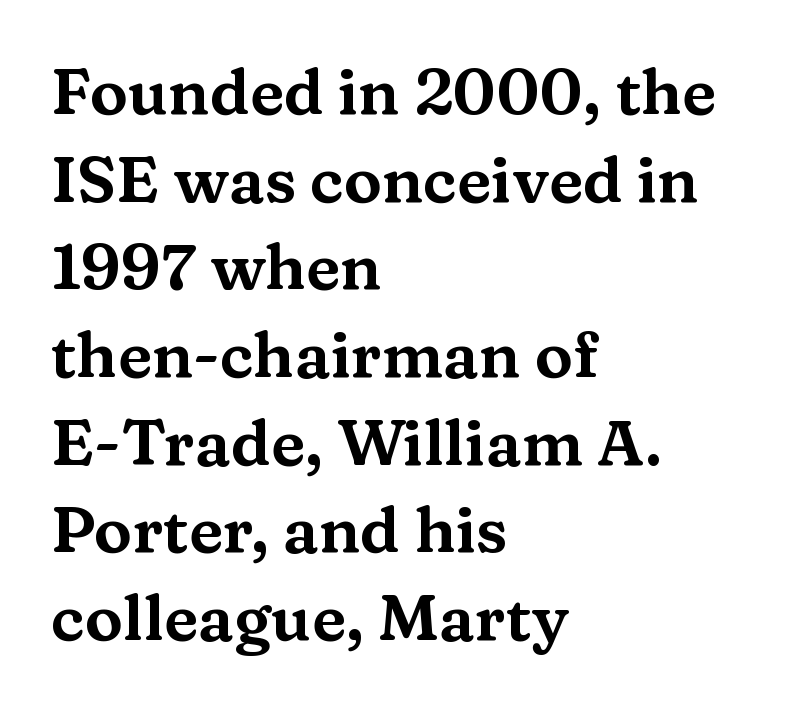
Between one letter and the next there's only the usual sliver of space. The characters display serif detailing at their extremities. The letters advance in unequal steps, a hallmark of proportional type. Unmarked baselines from the first word to the last. The typesetter chose a ragged-right arrangement here. Italic? Not at all — the glyphs are vertical.
